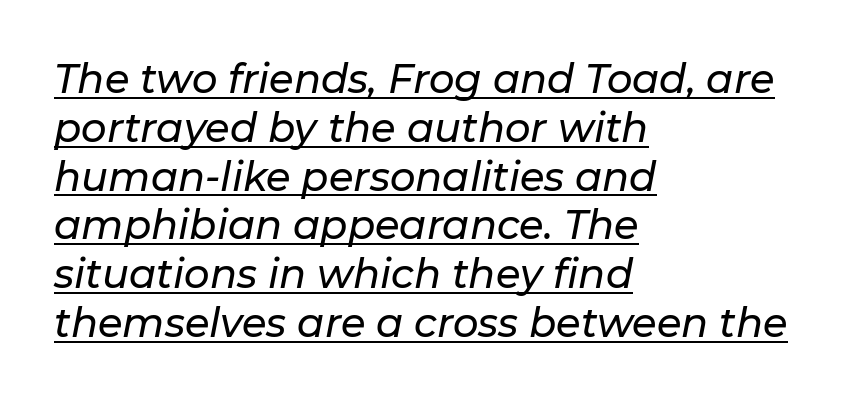
The rendering uses natural spacing where letterforms have individual widths. The passage shown leans; its letterforms are oblique. Glyph-to-glyph distance matches everyday printed text. Emphasis is given by a line drawn under the lettering. The typesetter chose a ragged-right arrangement here.
